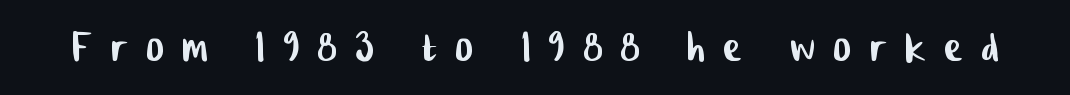
The image shows 54 px condensed sans-serif type; set unusually wide letter spacing (+0.35 em), not underlined; low stroke contrast and a medium x-height.
